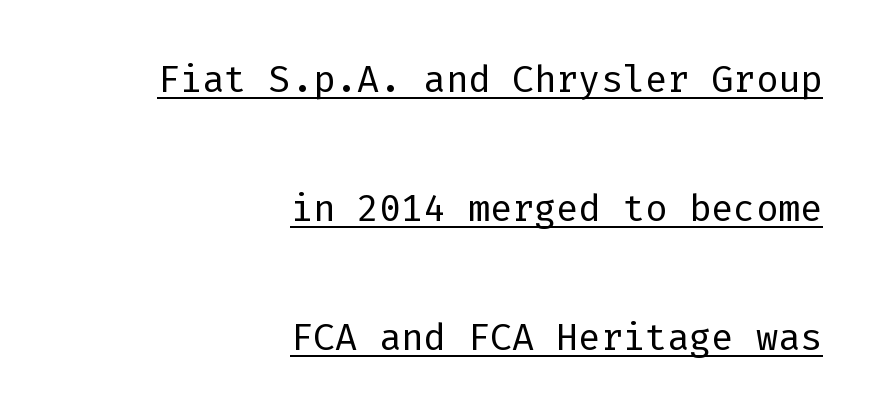
Underline: present. The letters carry no serifs — their stems end cleanly without finishing strokes. Tracking here is standard; glyphs follow each other at the usual distance. If you measured baseline to baseline, you'd find a long distance. No extra ink here — the face is not bold.
